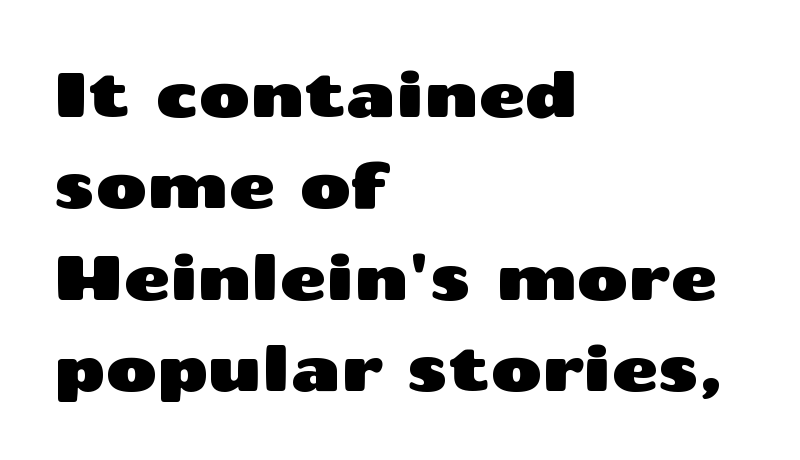
{"serif": "no", "italic": "no", "width": "wide", "stroke_contrast": "medium", "x_height": "medium", "monospaced": "no", "underline": "no", "align": "left", "line_spacing": "normal", "line_spacing_ratio": 1.45, "letter_spacing": "normal", "letter_spacing_em": 0.0, "glyph_px": 63}
